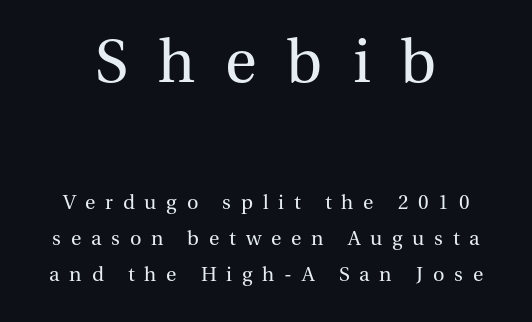
The image shows 61 px regular-weight serif type, upright; set line spacing 1.79x, unusually wide letter spacing (+0.49 em), not underlined; the first (top) block is 3.05x larger; medium stroke contrast and a medium x-height.
